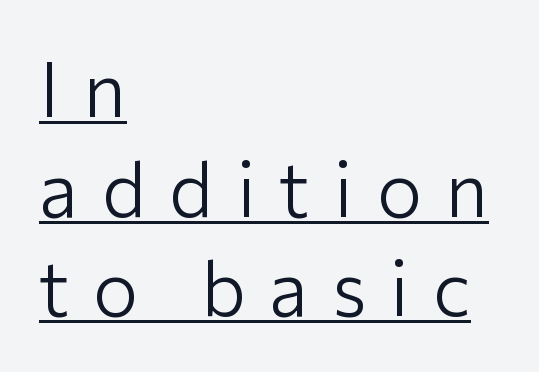
Q: Is the text bold? A: No.
Q: Is the text italic (slanted)? A: No, it is upright.
Q: Is the typeface a serif or a sans-serif typeface? A: Sans-serif.
Q: Is the text underlined? A: Yes.
Q: How is the paragraph aligned? A: Left-aligned.
Q: Is the spacing between letters normal or unusually wide? A: Unusually wide.
Q: Is the spacing between lines tight, normal or loose? A: Normal.
Q: Width (condensed, normal, or wide)? A: Normal.
Q: Stroke contrast? A: Low.
Q: x-height? A: Medium.
Q: Monospaced? A: No.
